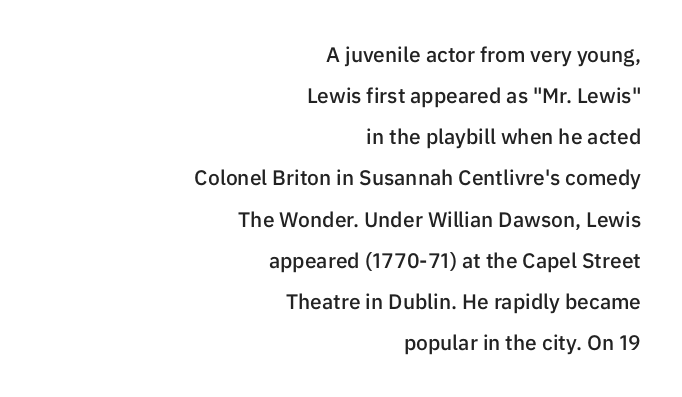
{"italic": "no", "bold": "semi", "underline": "no", "align": "right", "line_spacing": "loose", "line_spacing_ratio": 1.96, "letter_spacing": "normal", "letter_spacing_em": 0.0, "glyph_px": 21}
